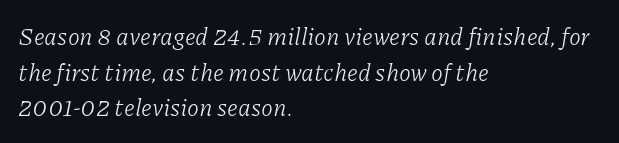
Stems and bowls with no extra thickness — not bold. The specimen reads as italic at a glance. Rule under the text: the space is simply empty. Nothing unusual about the tracking: characters are spaced as the font intends.
